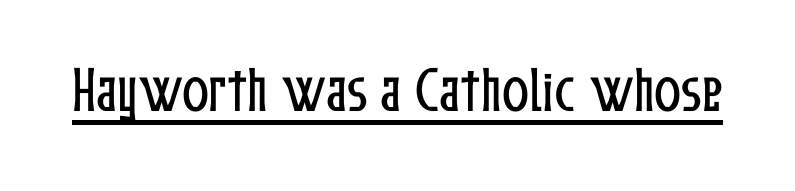
The image shows 50 px condensed type, upright; set normal letter spacing, underlined; low stroke contrast and a medium x-height.
